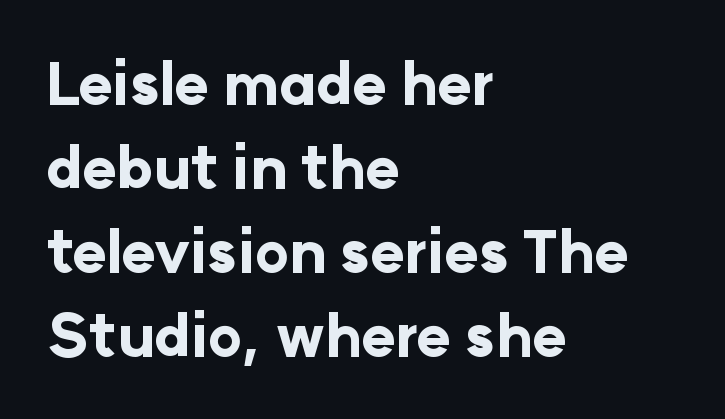
Q: Is the text bold? A: Yes.
Q: Is the text italic (slanted)? A: No, it is upright.
Q: Is the typeface a serif or a sans-serif typeface? A: Sans-serif.
Q: Is the text underlined? A: No.
Q: How is the paragraph aligned? A: Left-aligned.
Q: Is the spacing between letters normal or unusually wide? A: Normal.
Q: Is the spacing between lines tight, normal or loose? A: Normal.
Q: Width (condensed, normal, or wide)? A: Normal.
Q: Stroke contrast? A: Low.
Q: x-height? A: Medium.
Q: Monospaced? A: No.
